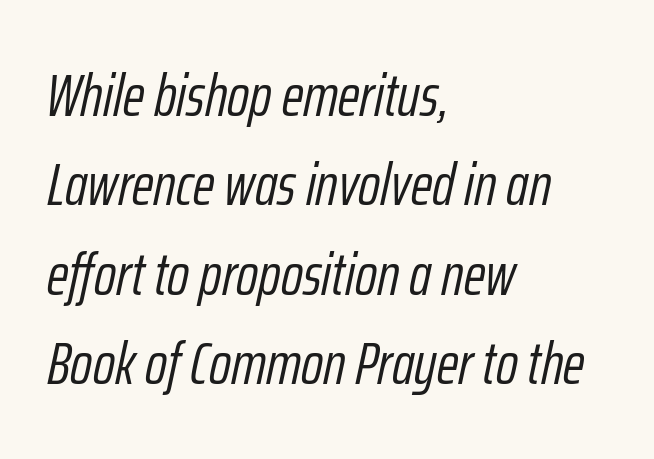
The image shows 60 px light, condensed type, italic (leaning right); set left-aligned, normal line spacing (1.49x), normal letter spacing, not underlined; low stroke contrast and a medium x-height.
